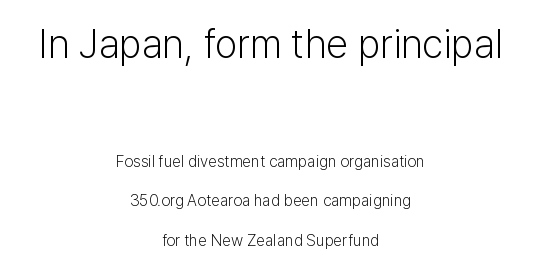
{"serif": "no", "italic": "no", "bold": "no", "weight": "light", "width": "normal", "stroke_contrast": "low", "x_height": "medium", "monospaced": "no", "underline": "no", "align": "center", "line_spacing": "loose", "line_spacing_ratio": 2.49, "letter_spacing": "normal", "letter_spacing_em": 0.0, "larger_block": "first", "size_ratio": 2.5, "glyph_px": 40}
